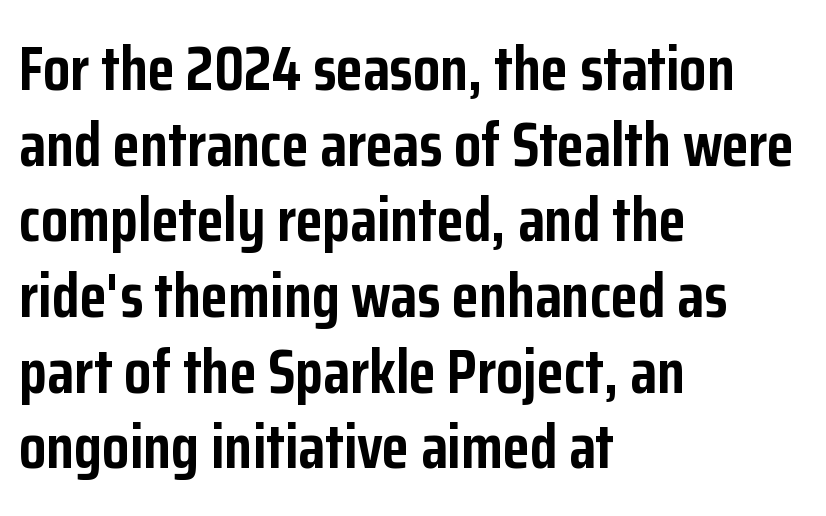
The image shows 62 px semibold, condensed sans-serif type, upright; set left-aligned, line spacing 1.22x, normal letter spacing, not underlined; low stroke contrast and a medium x-height.
